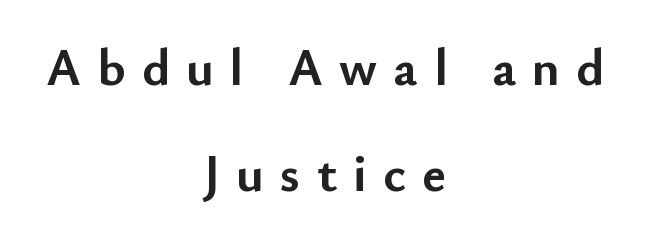
The image shows 52 px semibold sans-serif type, upright; set centered, loose line spacing (2.04x), unusually wide letter spacing (+0.31 em), not underlined; low stroke contrast and a small x-height.
